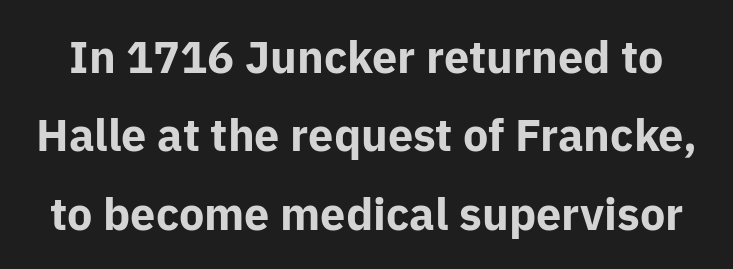
What weight is shown? A full bold with thick strokes. These lines keep a tight, regular rhythm from letter to letter. Note the varied advance widths — an 'i' is clearly narrower than an 'm'. Classification — sans serif. Lines of text with bare space underneath.
